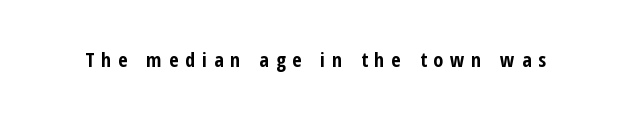
The image shows 20 px bold type, upright; set unusually wide letter spacing (+0.35 em), not underlined.
